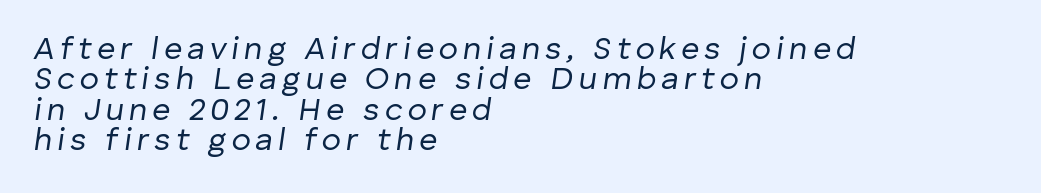
{"italic": "yes", "lean": "right", "slant_degrees": 8, "bold": "no", "weight": "regular", "width": "normal", "stroke_contrast": "low", "x_height": "medium", "monospaced": "no", "underline": "no", "align": "left", "line_spacing": "tight", "line_spacing_ratio": 0.95, "glyph_px": 32}
